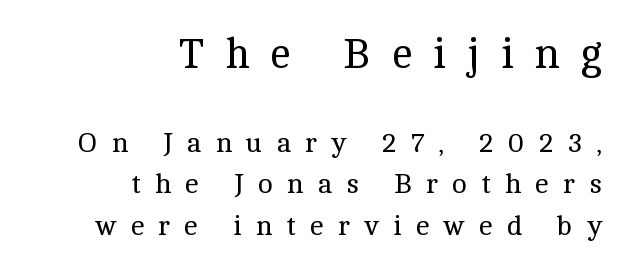
{"serif": "yes", "italic": "no", "bold": "no", "weight": "regular", "width": "normal", "x_height": "medium", "monospaced": "no", "underline": "no", "align": "right", "line_spacing": "normal", "line_spacing_ratio": 1.48, "letter_spacing": "wide", "letter_spacing_em": 0.5, "larger_block": "first", "size_ratio": 1.5, "glyph_px": 42}
